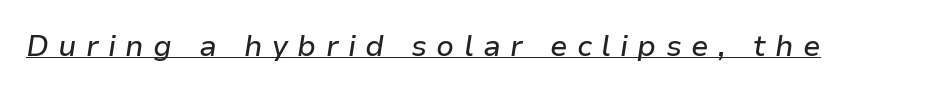
Q: Is the text italic (slanted)? A: Yes, it leans right by about 9 degrees.
Q: Is the text underlined? A: Yes.
Q: Is the spacing between letters normal or unusually wide? A: Unusually wide.
Q: Width (condensed, normal, or wide)? A: Normal.
Q: Stroke contrast? A: Low.
Q: x-height? A: Medium.
Q: Monospaced? A: No.
